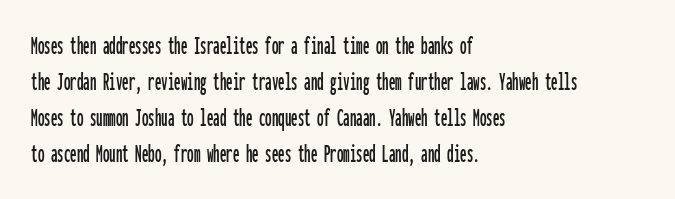
Q: Is the text italic (slanted)? A: No, it is upright.
Q: Is the text underlined? A: No.
Q: How is the paragraph aligned? A: Left-aligned.
Q: Is the spacing between letters normal or unusually wide? A: Normal.
Q: Is the spacing between lines tight, normal or loose? A: Normal.
